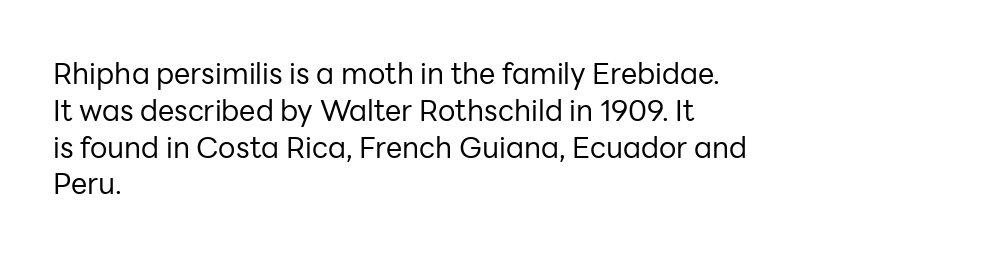
Is this a sans? Yes — the strokes have no serifs. Caption: multi-line text, flush left, ragged right. Vertical strokes here are truly vertical. No heavy texture on the line: the type isn't bold. Note the varied advance widths — an 'i' is clearly narrower than an 'm'.
